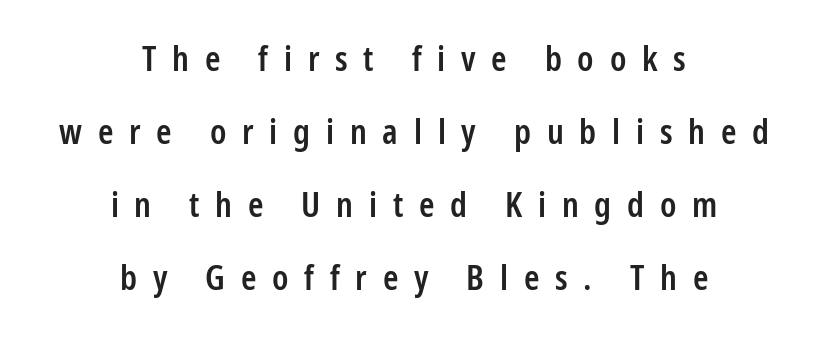
These lines are centered, leaving both edges ragged. The tracking reads as deliberately expanded to a designer's eye. No feet cap the strokes, marking this as sans-serif type. The space directly below the letters is spotless. Every letter is mildly thick-stroked: semibold rather than bold.
